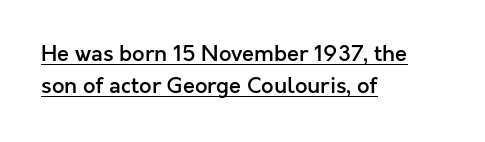
Caption: semibold face, moderately heavy strokes. Spacing between characters is what you'd get straight out of the box. Reading down the column, the eye jumps a familiar distance to each next line. Descenders here cross a horizontal rule under the line. Italic? Not at all — the glyphs are vertical.
